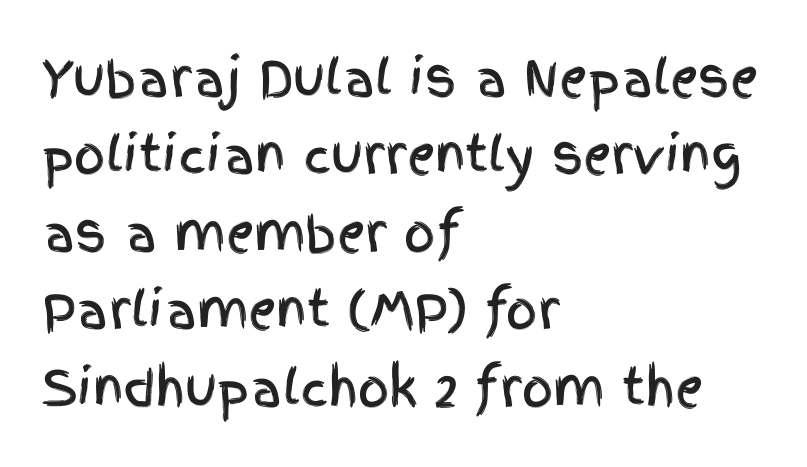
Q: Is the text italic (slanted)? A: No, it is upright.
Q: Is the typeface a serif or a sans-serif typeface? A: Sans-serif.
Q: Is the text underlined? A: No.
Q: How is the paragraph aligned? A: Left-aligned.
Q: Is the spacing between letters normal or unusually wide? A: Normal.
Q: Is the spacing between lines tight, normal or loose? A: Normal.
Q: Width (condensed, normal, or wide)? A: Condensed.
Q: x-height? A: Large.
Q: Monospaced? A: No.
